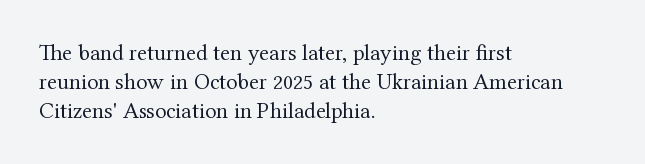
Q: Is the text bold? A: No.
Q: Is the text italic (slanted)? A: No, it is upright.
Q: Is the text underlined? A: No.
Q: How is the paragraph aligned? A: Left-aligned.
Q: Is the spacing between letters normal or unusually wide? A: Normal.
Q: Is the spacing between lines tight, normal or loose? A: Normal.
